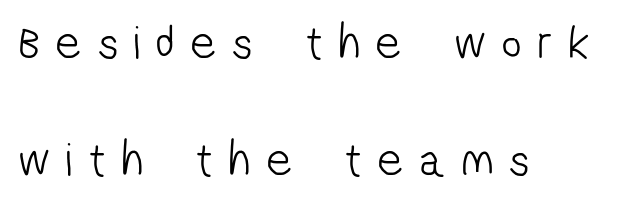
The image shows 48 px light, condensed sans-serif type; set left-aligned, loose line spacing (2.44x), unusually wide letter spacing (+0.35 em), not underlined; low stroke contrast and a medium x-height.
